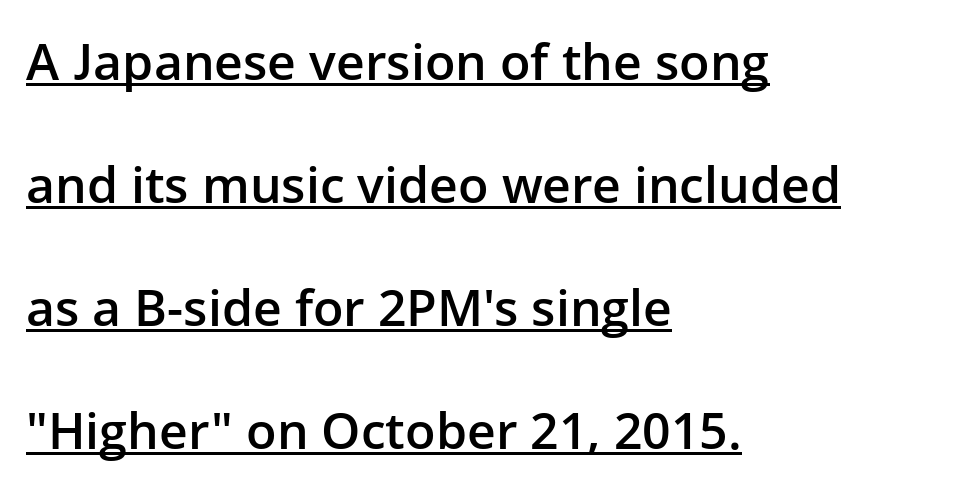
What kind of face is this? One without serifs — a sans. Somebody hit Ctrl+U on this one — the words are underlined. Inter-character spacing is left at the font's built-in metrics. The letters stand upright; this is a roman face. These words are printed semibold, heavier than regular yet not bold. The rag falls on the right side of this text block.
